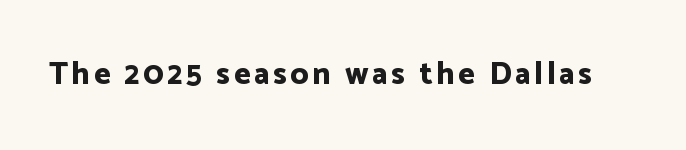
Q: Is the text bold? A: Yes.
Q: Is the text italic (slanted)? A: No, it is upright.
Q: Is the typeface a serif or a sans-serif typeface? A: Sans-serif.
Q: Is the text underlined? A: No.
Q: Width (condensed, normal, or wide)? A: Normal.
Q: Stroke contrast? A: Low.
Q: x-height? A: Medium.
Q: Monospaced? A: No.
